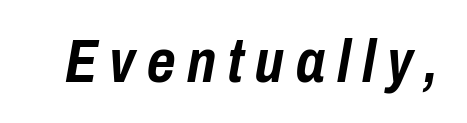
The image shows 61 px semibold, condensed type, italic (leaning right); set not underlined; low stroke contrast and a medium x-height.
